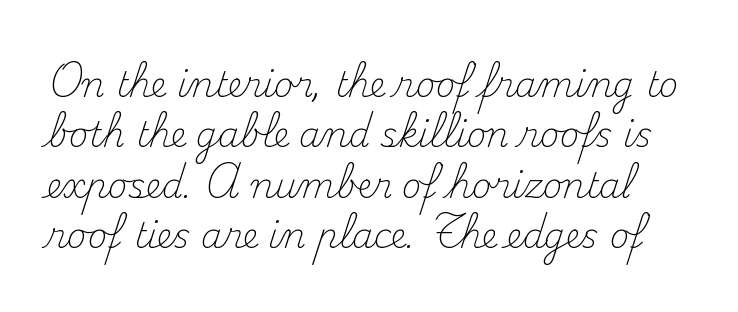
{"serif": "yes", "bold": "no", "weight": "light", "width": "normal", "stroke_contrast": "medium", "x_height": "small", "monospaced": "no", "underline": "no", "line_spacing": "normal", "line_spacing_ratio": 1.48, "letter_spacing": "normal", "letter_spacing_em": 0.0, "glyph_px": 34}
